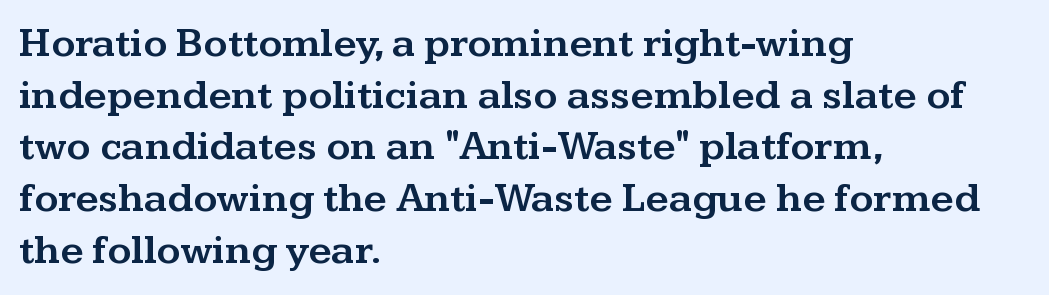
Q: Is the text italic (slanted)? A: No, it is upright.
Q: Is the typeface a serif or a sans-serif typeface? A: Serif.
Q: Is the text underlined? A: No.
Q: How is the paragraph aligned? A: Left-aligned.
Q: Is the spacing between letters normal or unusually wide? A: Normal.
Q: Is the spacing between lines tight, normal or loose? A: Normal.
Q: Width (condensed, normal, or wide)? A: Wide.
Q: Stroke contrast? A: Medium.
Q: x-height? A: Medium.
Q: Monospaced? A: No.
